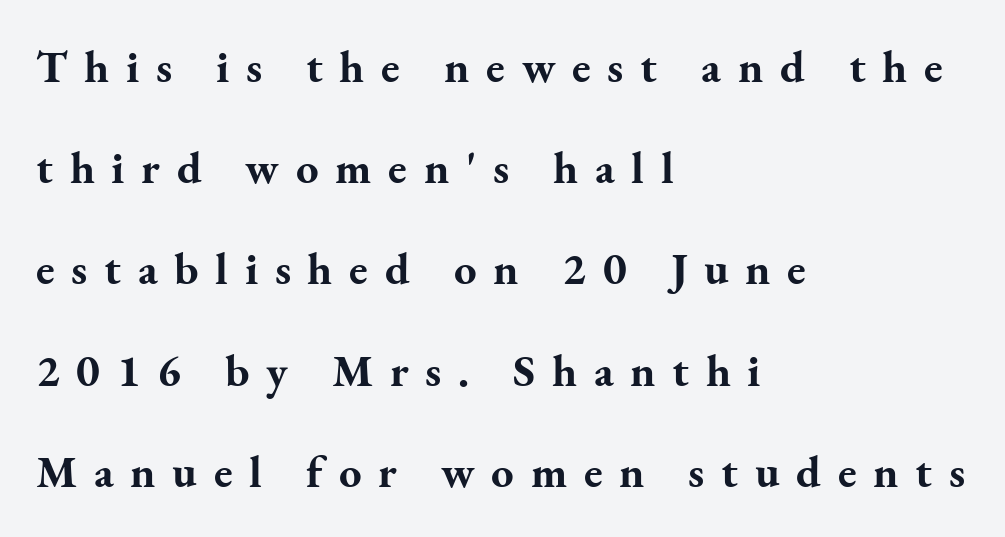
The image shows 45 px bold serif type, upright; set left-aligned, loose line spacing (2.25x), unusually wide letter spacing (+0.37 em), not underlined; medium stroke contrast and a small x-height.
